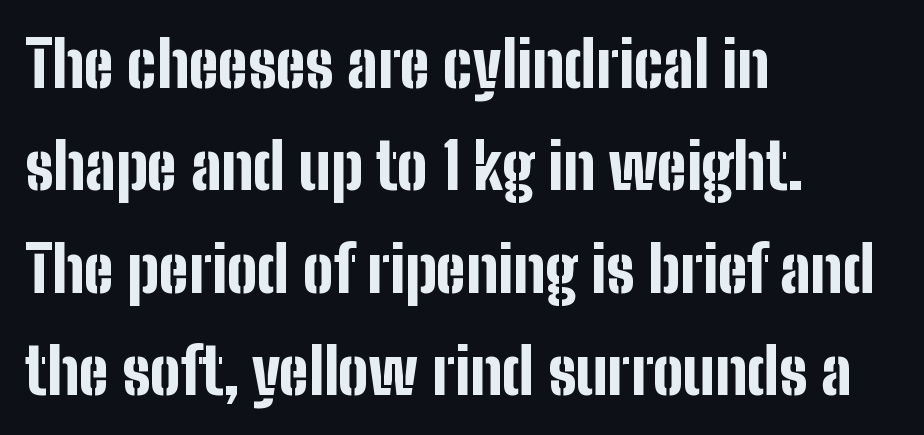
Q: Is the text bold? A: Yes.
Q: Is the text italic (slanted)? A: No, it is upright.
Q: Is the typeface a serif or a sans-serif typeface? A: Sans-serif.
Q: Is the text underlined? A: No.
Q: How is the paragraph aligned? A: Left-aligned.
Q: Is the spacing between letters normal or unusually wide? A: Normal.
Q: Is the spacing between lines tight, normal or loose? A: Normal.
Q: Width (condensed, normal, or wide)? A: Condensed.
Q: Stroke contrast? A: Low.
Q: x-height? A: Medium.
Q: Monospaced? A: No.
